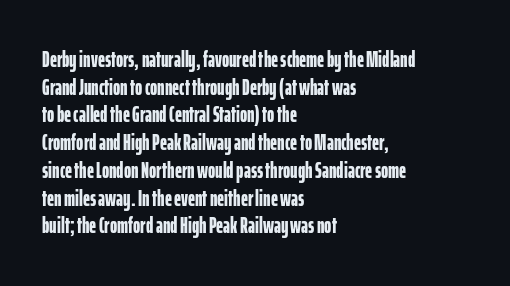
Q: Is the text bold? A: Yes.
Q: Is the text italic (slanted)? A: No, it is upright.
Q: Is the text underlined? A: No.
Q: How is the paragraph aligned? A: Left-aligned.
Q: Is the spacing between letters normal or unusually wide? A: Normal.
Q: Is the spacing between lines tight, normal or loose? A: Normal.
